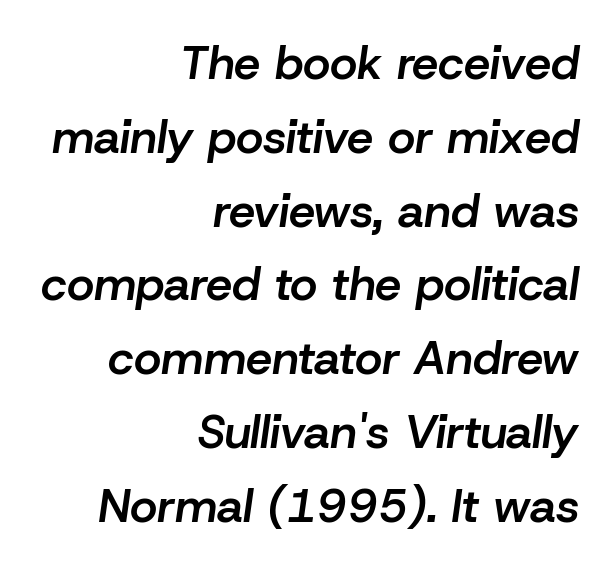
{"italic": "yes", "lean": "right", "slant_degrees": 8, "bold": "semi", "weight": "semibold", "width": "normal", "stroke_contrast": "low", "x_height": "medium", "monospaced": "no", "underline": "no", "align": "right", "line_spacing": "normal", "line_spacing_ratio": 1.57, "letter_spacing": "normal", "letter_spacing_em": 0.0, "glyph_px": 47}
